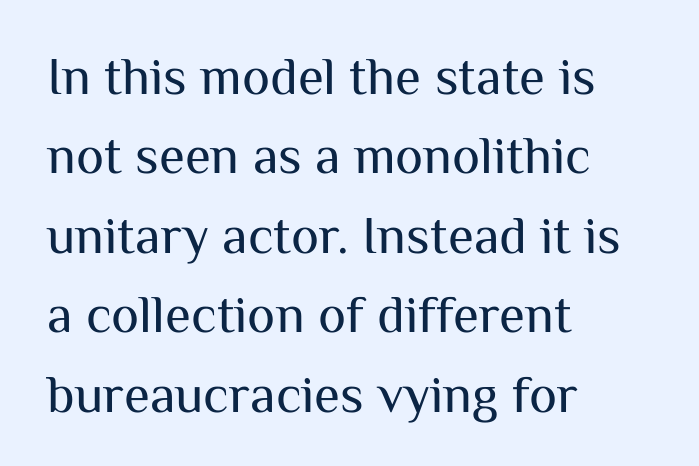
{"serif": "no", "italic": "no", "bold": "no", "weight": "regular", "width": "normal", "stroke_contrast": "medium", "x_height": "medium", "monospaced": "no", "underline": "no", "align": "left", "line_spacing": "normal", "line_spacing_ratio": 1.5, "letter_spacing": "normal", "letter_spacing_em": 0.0, "glyph_px": 53}
